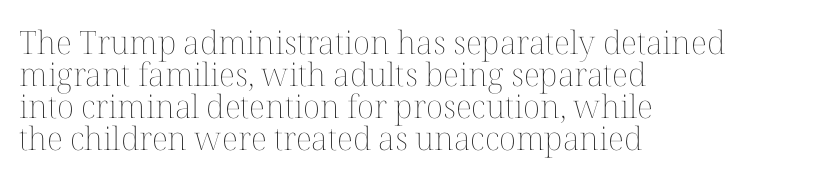
{"italic": "no", "bold": "no", "weight": "thin", "width": "normal", "stroke_contrast": "medium", "x_height": "medium", "monospaced": "no", "underline": "no", "align": "left", "line_spacing": "tight", "line_spacing_ratio": 1.0, "letter_spacing": "normal", "letter_spacing_em": 0.0, "glyph_px": 32}
